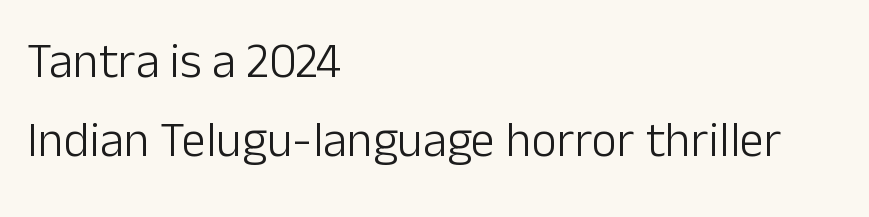
Descenders hang freely into open space. When letters stand straight like this, we call the style roman or upright. Nobody touched the tracking dial on this one. The face looks like a standard text weight, possibly lighter.
